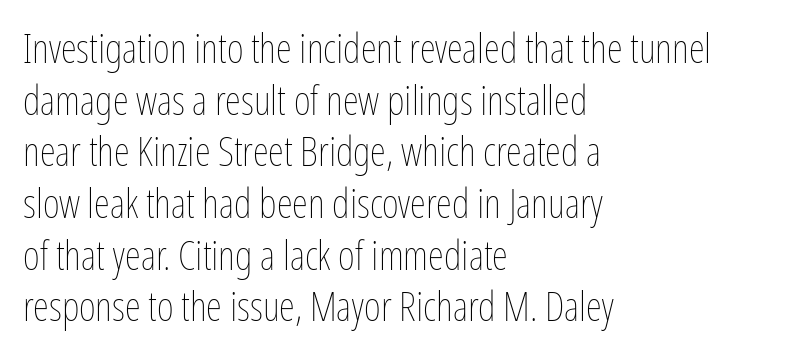
The line texture is even and compact thanks to regular tracking. No extra ink here — the face is not bold. Nobody drew a line under any word here. Is the block centered? No — it sits flush against the left margin. The rendering uses natural spacing where letterforms have individual widths.
